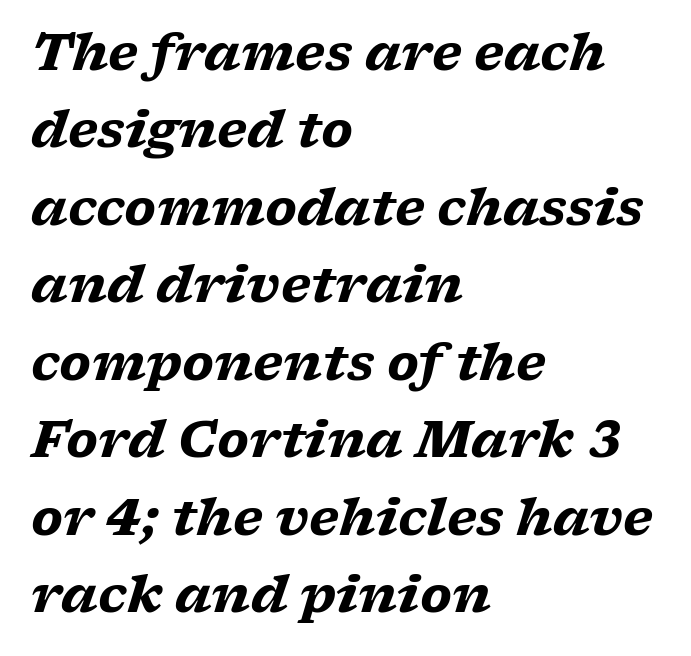
Honestly, there is no underline to notice here at all. Visually the block forms a straight wall on the left and a jagged coastline on the right. This rendering leaves character spacing at its baseline value. It's the slanting kind of type. These lines carry a lot of weight — the face is fully bold. The passage shown is typed in a proportional face where columns would drift.
